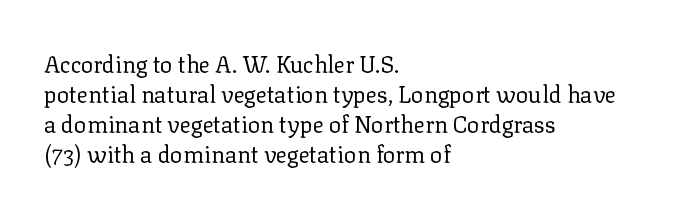
The image shows 23 px text type, upright; set left-aligned, normal line spacing (1.3x), normal letter spacing, not underlined.
